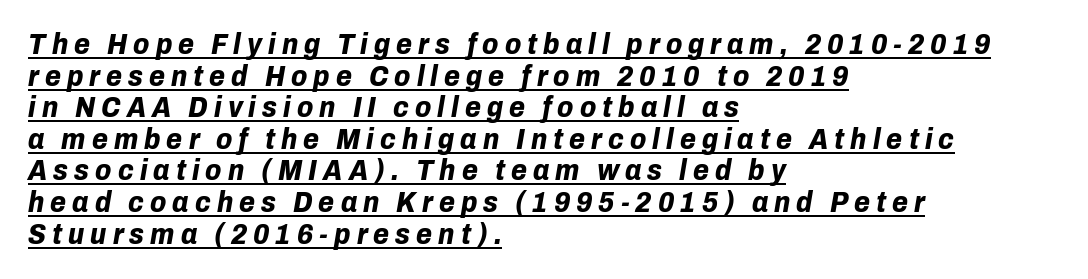
{"italic": "yes", "lean": "right", "slant_degrees": 10, "bold": "yes", "weight": "bold", "width": "normal", "stroke_contrast": "low", "x_height": "medium", "monospaced": "no", "underline": "yes", "align": "left", "line_spacing": "tight", "line_spacing_ratio": 1.09, "letter_spacing": "wide", "letter_spacing_em": 0.21, "glyph_px": 29}
